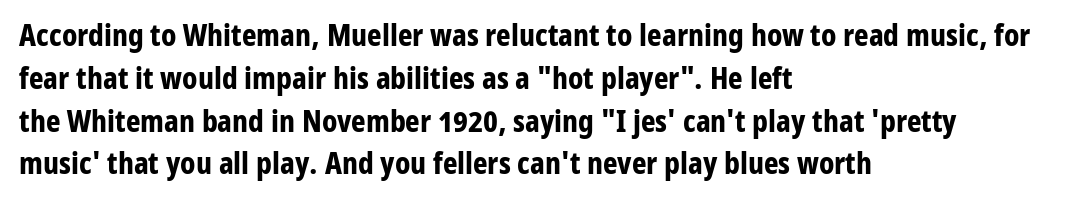
The image shows 31 px bold, condensed sans-serif type, upright; set left-aligned, normal line spacing (1.38x), normal letter spacing, not underlined; low stroke contrast and a medium x-height.
